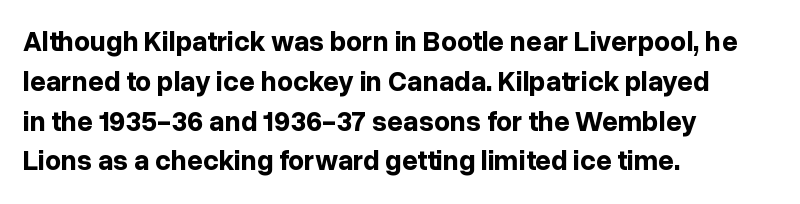
{"serif": "no", "italic": "no", "bold": "yes", "weight": "bold", "width": "normal", "stroke_contrast": "low", "x_height": "medium", "monospaced": "no", "underline": "no", "align": "left", "line_spacing": "normal", "line_spacing_ratio": 1.42, "letter_spacing": "normal", "letter_spacing_em": 0.0, "glyph_px": 28}
